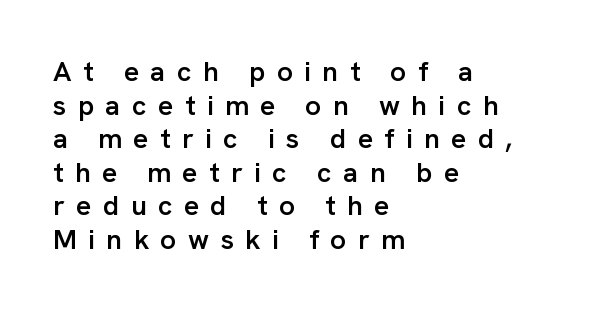
Q: Is the text bold? A: Semi-bold.
Q: Is the text italic (slanted)? A: No, it is upright.
Q: Is the typeface a serif or a sans-serif typeface? A: Sans-serif.
Q: Is the text underlined? A: No.
Q: How is the paragraph aligned? A: Left-aligned.
Q: Is the spacing between letters normal or unusually wide? A: Unusually wide.
Q: Width (condensed, normal, or wide)? A: Normal.
Q: Stroke contrast? A: Low.
Q: x-height? A: Medium.
Q: Monospaced? A: No.
